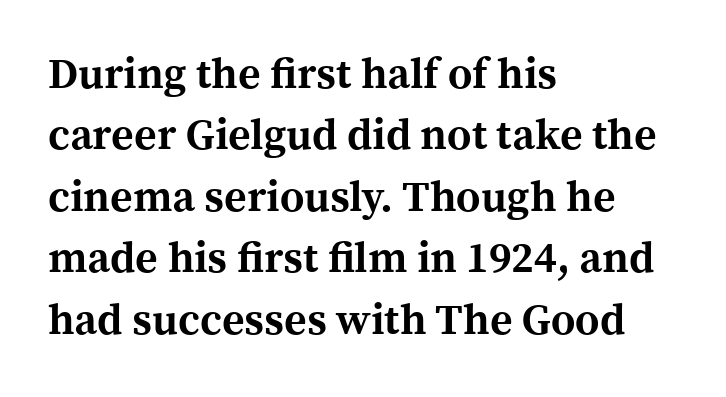
Every character sits straight up, as roman type does. Thick stems and heavy bowls — unmistakably bold. Evenly set lines give the paragraph a standard silhouette. The tracking reads as untouched default to a designer's eye.
